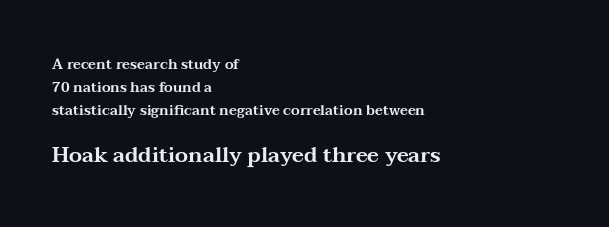
{"italic": "no", "underline": "no", "align": "left", "line_spacing": "normal", "line_spacing_ratio": 1.63, "letter_spacing": "normal", "letter_spacing_em": 0.0, "larger_block": "second", "size_ratio": 1.5, "glyph_px": 21}
